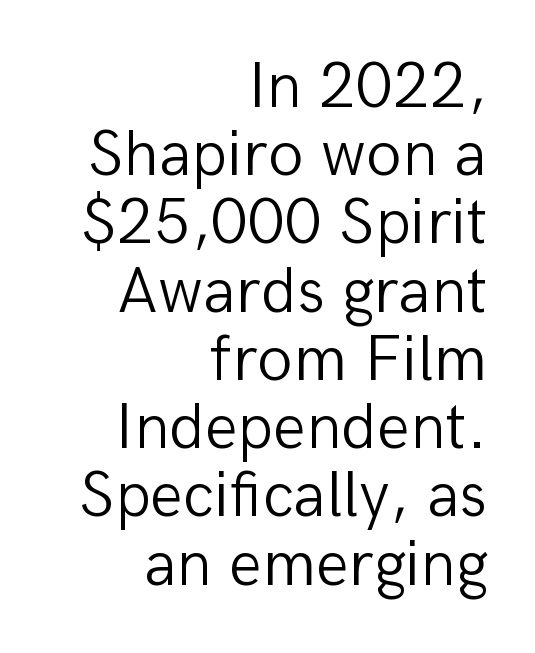
{"serif": "no", "italic": "no", "bold": "no", "weight": "light", "width": "normal", "stroke_contrast": "low", "x_height": "medium", "monospaced": "no", "underline": "no", "align": "right", "line_spacing": "tight", "line_spacing_ratio": 1.05, "letter_spacing": "normal", "letter_spacing_em": 0.0, "glyph_px": 65}
